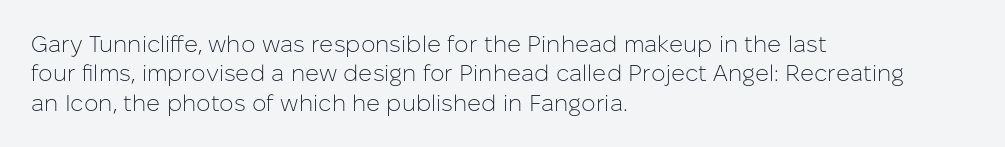
{"italic": "no", "bold": "no", "underline": "no", "align": "left", "line_spacing": "normal", "line_spacing_ratio": 1.28, "letter_spacing": "normal", "letter_spacing_em": 0.0, "glyph_px": 23}
